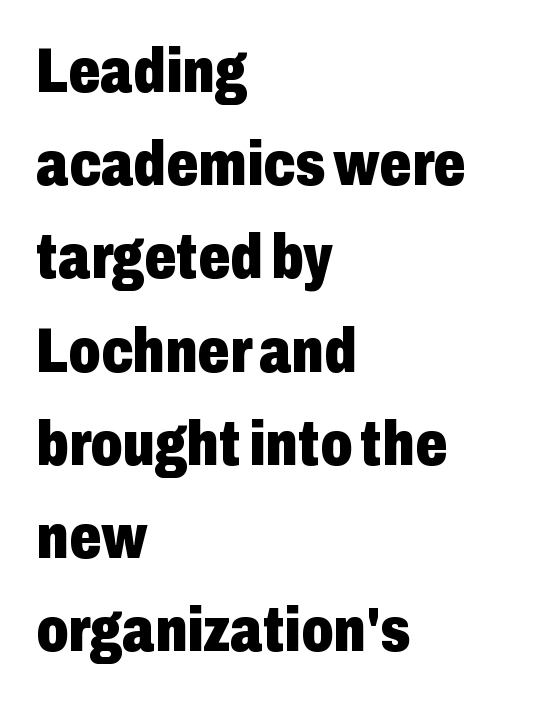
Q: Is the text bold? A: Yes.
Q: Is the text italic (slanted)? A: No, it is upright.
Q: Is the typeface a serif or a sans-serif typeface? A: Sans-serif.
Q: Is the text underlined? A: No.
Q: How is the paragraph aligned? A: Left-aligned.
Q: Is the spacing between letters normal or unusually wide? A: Normal.
Q: Is the spacing between lines tight, normal or loose? A: Normal.
Q: Width (condensed, normal, or wide)? A: Condensed.
Q: Stroke contrast? A: Low.
Q: x-height? A: Medium.
Q: Monospaced? A: No.
